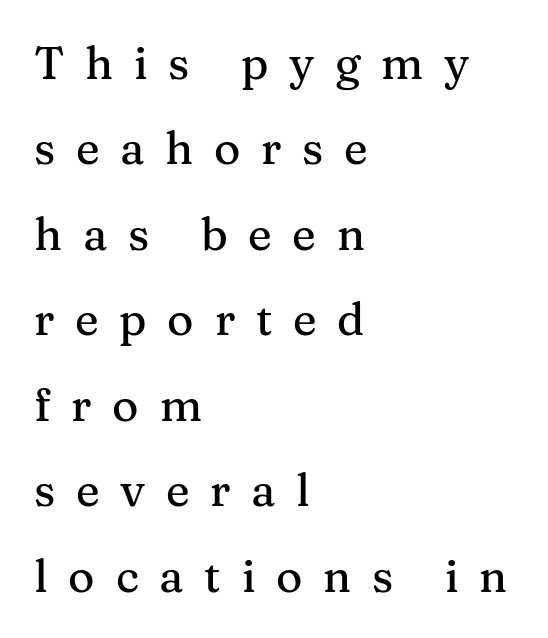
Q: Is the text italic (slanted)? A: No, it is upright.
Q: Is the typeface a serif or a sans-serif typeface? A: Serif.
Q: Is the text underlined? A: No.
Q: How is the paragraph aligned? A: Left-aligned.
Q: Is the spacing between letters normal or unusually wide? A: Unusually wide.
Q: Is the spacing between lines tight, normal or loose? A: Loose.
Q: Width (condensed, normal, or wide)? A: Normal.
Q: Stroke contrast? A: Medium.
Q: x-height? A: Medium.
Q: Monospaced? A: No.
